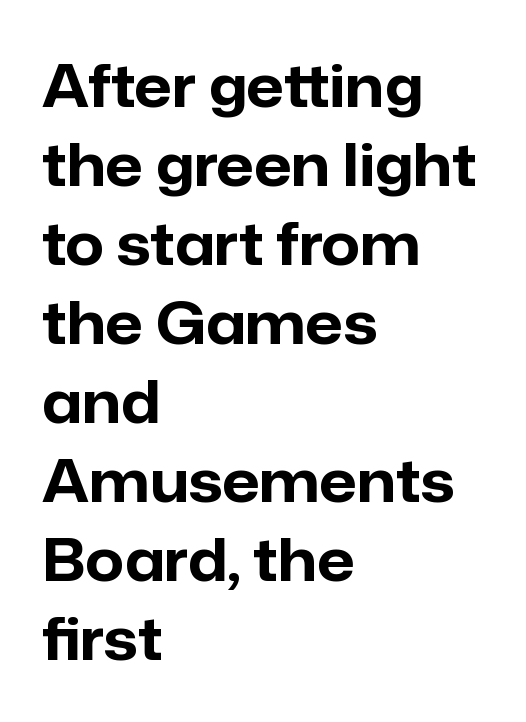
The image shows 59 px bold sans-serif type, upright; set left-aligned, normal line spacing (1.34x), normal letter spacing, not underlined; low stroke contrast and a medium x-height.
